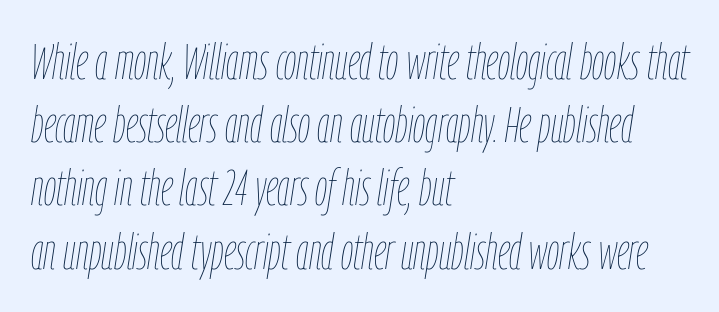
{"italic": "yes", "lean": "right", "slant_degrees": 9, "bold": "no", "weight": "thin", "width": "condensed", "stroke_contrast": "low", "x_height": "medium", "monospaced": "no", "underline": "no", "align": "left", "line_spacing": "normal", "line_spacing_ratio": 1.29, "letter_spacing": "normal", "letter_spacing_em": 0.0, "glyph_px": 49}
